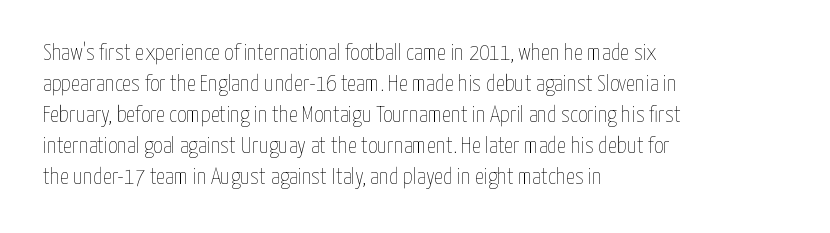
Q: Is the text bold? A: No.
Q: Is the text italic (slanted)? A: No, it is upright.
Q: Is the text underlined? A: No.
Q: How is the paragraph aligned? A: Left-aligned.
Q: Is the spacing between letters normal or unusually wide? A: Normal.
Q: Is the spacing between lines tight, normal or loose? A: Normal.
